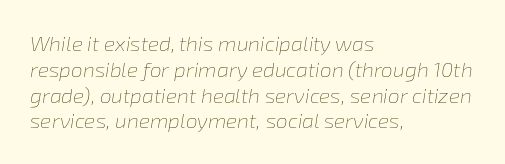
Q: Is the text bold? A: No.
Q: Is the text italic (slanted)? A: Yes, it leans right by about 8 degrees.
Q: Is the text underlined? A: No.
Q: How is the paragraph aligned? A: Left-aligned.
Q: Is the spacing between letters normal or unusually wide? A: Normal.
